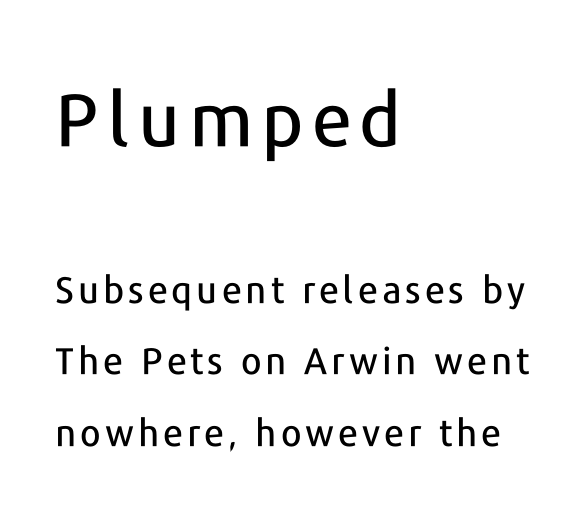
The zone under the glyphs is completely vacant. Note the varied advance widths — an 'i' is clearly narrower than an 'm'. Is this a sans? Yes — the strokes have no serifs. Line beginnings align vertically; line endings do not. This is roman type, the default non-slanted kind. Of the two passages, the one on top uses the larger point size.
